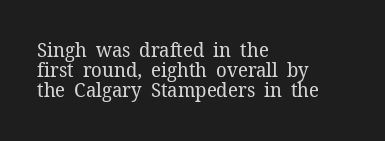
The image shows 20 px text type, upright; set left-aligned, tight line spacing (0.99x), normal letter spacing, not underlined.
